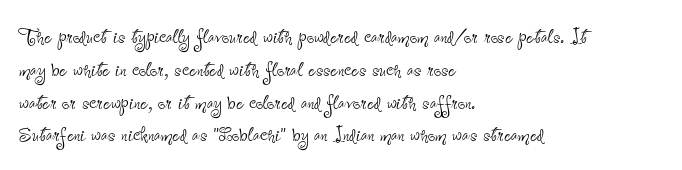
The image shows 26 px text type; set left-aligned, normal line spacing (1.26x), normal letter spacing, not underlined.
